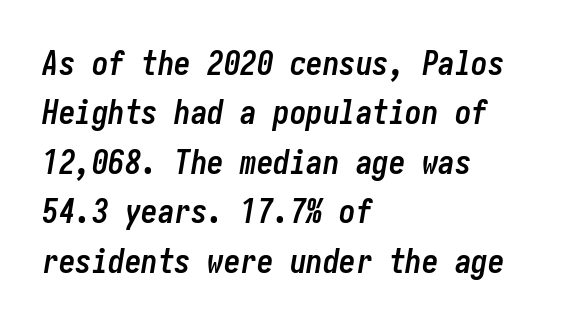
{"italic": "yes", "lean": "right", "slant_degrees": 10, "bold": "yes", "weight": "semibold", "width": "condensed", "stroke_contrast": "low", "x_height": "medium", "underline": "no", "align": "left", "line_spacing": "normal", "line_spacing_ratio": 1.5, "letter_spacing": "normal", "letter_spacing_em": 0.0, "glyph_px": 33}
